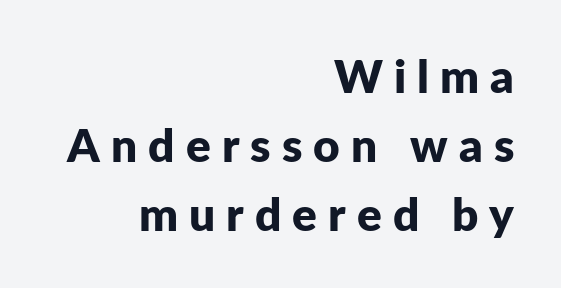
Q: Is the text bold? A: Yes.
Q: Is the text italic (slanted)? A: No, it is upright.
Q: Is the typeface a serif or a sans-serif typeface? A: Sans-serif.
Q: Is the text underlined? A: No.
Q: How is the paragraph aligned? A: Right-aligned.
Q: Is the spacing between letters normal or unusually wide? A: Unusually wide.
Q: Is the spacing between lines tight, normal or loose? A: Normal.
Q: Width (condensed, normal, or wide)? A: Normal.
Q: Stroke contrast? A: Low.
Q: x-height? A: Medium.
Q: Monospaced? A: No.
